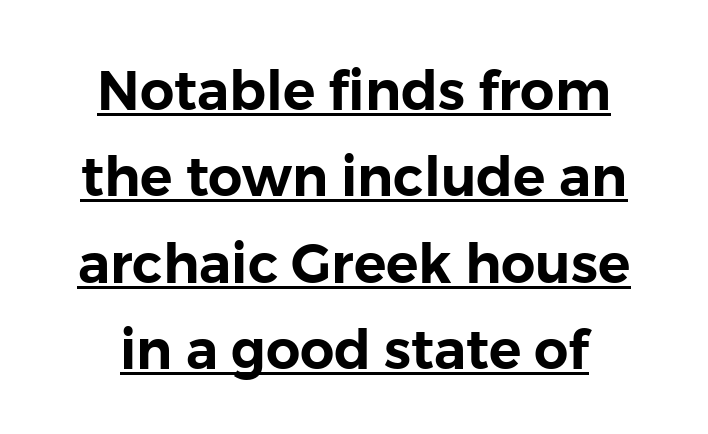
Q: Is the text italic (slanted)? A: No, it is upright.
Q: Is the typeface a serif or a sans-serif typeface? A: Sans-serif.
Q: Is the text underlined? A: Yes.
Q: How is the paragraph aligned? A: Centered.
Q: Is the spacing between letters normal or unusually wide? A: Normal.
Q: Is the spacing between lines tight, normal or loose? A: Normal.
Q: Width (condensed, normal, or wide)? A: Normal.
Q: Stroke contrast? A: Low.
Q: x-height? A: Medium.
Q: Monospaced? A: No.
